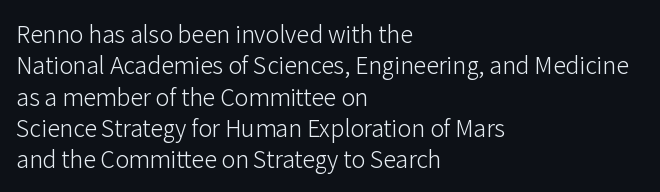
Q: Is the text bold? A: No.
Q: Is the text italic (slanted)? A: No, it is upright.
Q: Is the text underlined? A: No.
Q: How is the paragraph aligned? A: Left-aligned.
Q: Is the spacing between letters normal or unusually wide? A: Normal.
Q: Is the spacing between lines tight, normal or loose? A: Normal.
